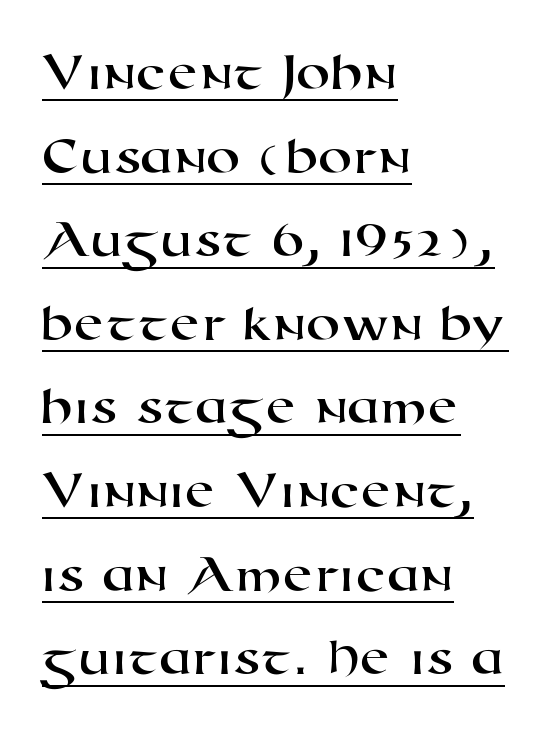
Each line starts at the same left margin while the right side varies. Default kerning and tracking; the words read as compact shapes. Each line of the rendering has a horizontal stroke beneath the glyphs. A typesetter would call this proportional, since set widths differ per character. This sample keeps an unexceptional amount of space between lines.
